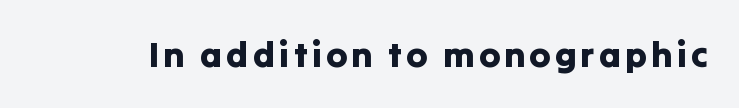
{"serif": "no", "italic": "no", "width": "normal", "stroke_contrast": "low", "x_height": "medium", "monospaced": "no", "underline": "no", "glyph_px": 36}
